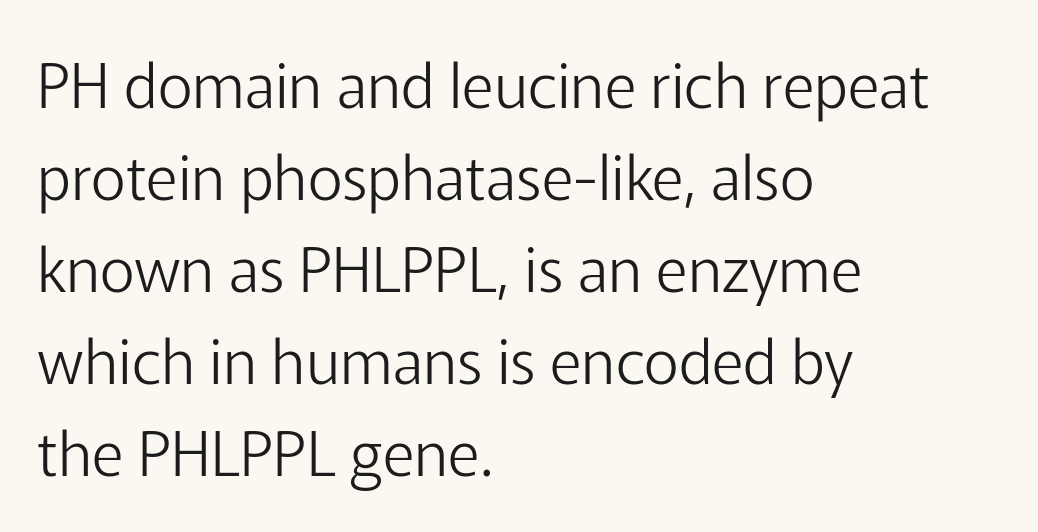
Q: Is the text bold? A: No.
Q: Is the text italic (slanted)? A: No, it is upright.
Q: Is the typeface a serif or a sans-serif typeface? A: Sans-serif.
Q: Is the text underlined? A: No.
Q: How is the paragraph aligned? A: Left-aligned.
Q: Is the spacing between letters normal or unusually wide? A: Normal.
Q: Is the spacing between lines tight, normal or loose? A: Normal.
Q: Width (condensed, normal, or wide)? A: Normal.
Q: Stroke contrast? A: Low.
Q: x-height? A: Medium.
Q: Monospaced? A: No.
